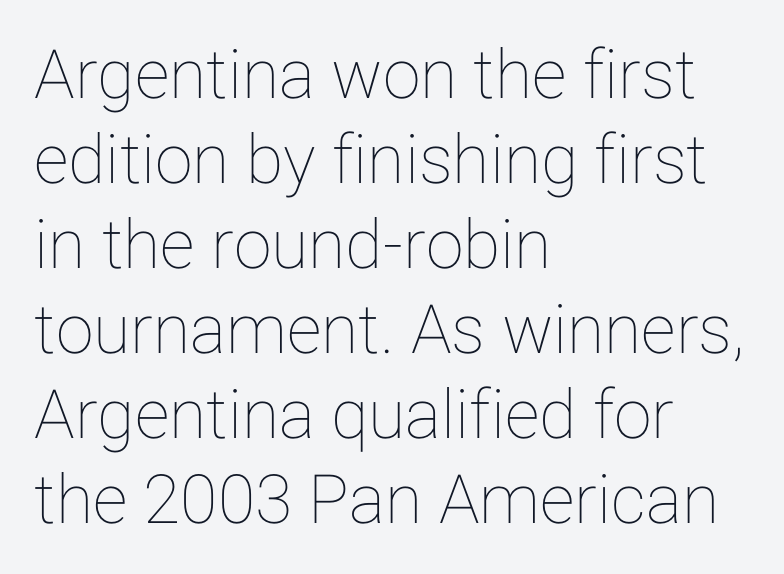
Q: Is the text italic (slanted)? A: No, it is upright.
Q: Is the text underlined? A: No.
Q: How is the paragraph aligned? A: Left-aligned.
Q: Is the spacing between letters normal or unusually wide? A: Normal.
Q: Is the spacing between lines tight, normal or loose? A: Normal.
Q: Width (condensed, normal, or wide)? A: Normal.
Q: Stroke contrast? A: Low.
Q: x-height? A: Medium.
Q: Monospaced? A: No.
